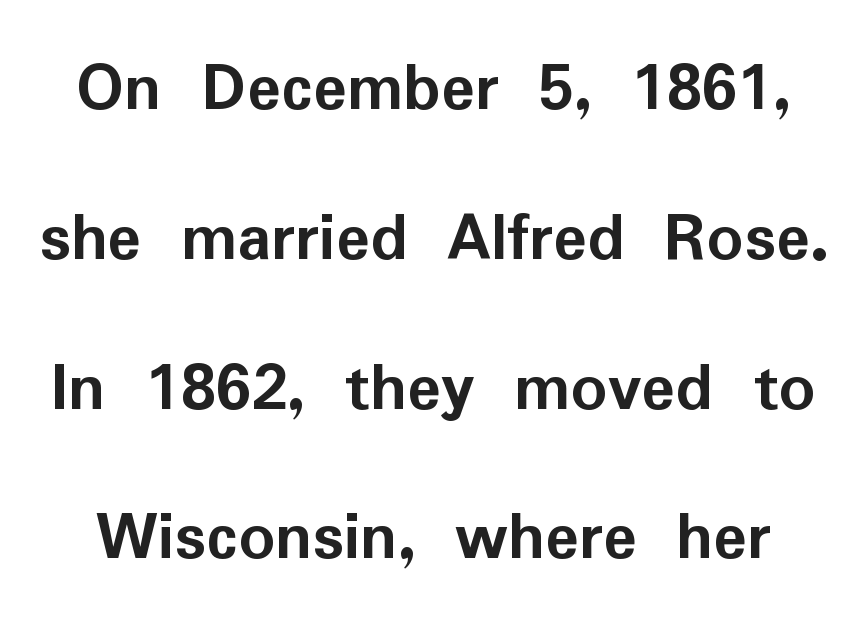
Q: Is the text bold? A: Yes.
Q: Is the text italic (slanted)? A: No, it is upright.
Q: Is the typeface a serif or a sans-serif typeface? A: Sans-serif.
Q: Is the text underlined? A: No.
Q: Is the spacing between letters normal or unusually wide? A: Normal.
Q: Is the spacing between lines tight, normal or loose? A: Loose.
Q: Width (condensed, normal, or wide)? A: Normal.
Q: Stroke contrast? A: Low.
Q: x-height? A: Medium.
Q: Monospaced? A: No.
